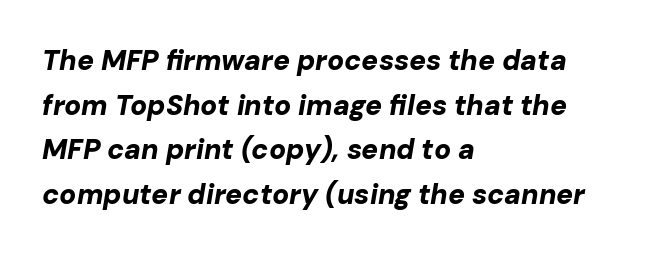
The rendering applies a slant to the glyphs. Emphasis by weight is at full strength: bold. The gap between lines stays unmarked. Normally led — the rows are evenly, conventionally spaced. Compared with a centered layout, this one pins lines to the left instead. These lines are rendered in a variable-pitch font.
